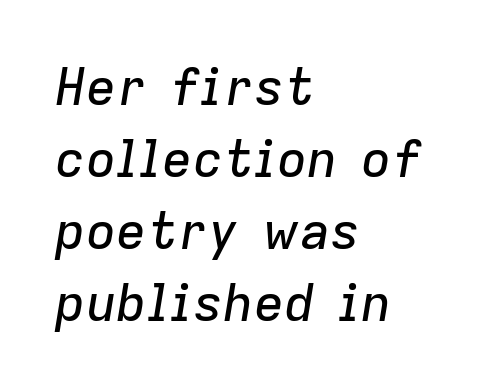
The image shows 51 px text type, italic (leaning right); set left-aligned, normal line spacing (1.41x), normal letter spacing, not underlined; low stroke contrast and a medium x-height.
